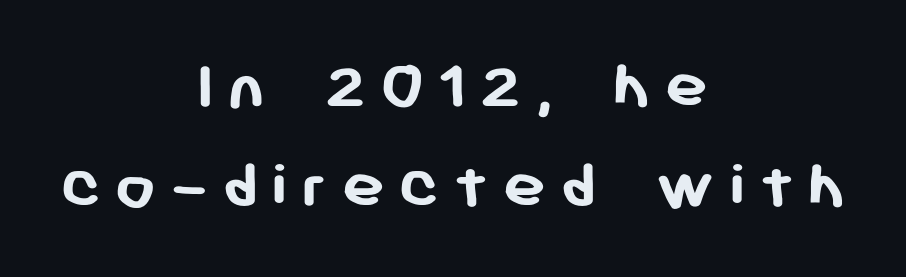
The image shows 73 px semibold sans-serif type, upright; set centered, normal line spacing (1.37x), not underlined; low stroke contrast and a medium x-height.
